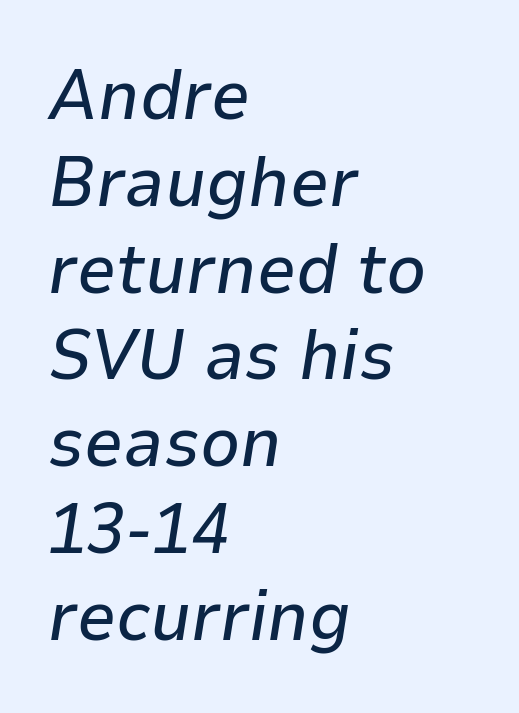
Q: Is the text italic (slanted)? A: Yes, it leans right by about 9 degrees.
Q: Is the text underlined? A: No.
Q: How is the paragraph aligned? A: Left-aligned.
Q: Is the spacing between letters normal or unusually wide? A: Normal.
Q: Width (condensed, normal, or wide)? A: Normal.
Q: Stroke contrast? A: Low.
Q: x-height? A: Medium.
Q: Monospaced? A: No.
